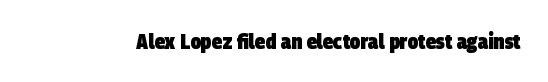
{"bold": "yes", "underline": "no", "letter_spacing": "normal", "letter_spacing_em": 0.0, "glyph_px": 21}
